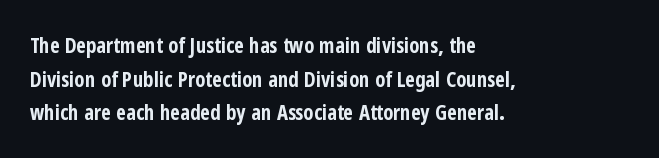
This sample uses plain, unmodified letter spacing. The lines are quadded left. If you measured baseline to baseline, you'd find a middling distance. A dark, heavy texture on the line: the type is bold. Unmarked baselines from the first word to the last.
